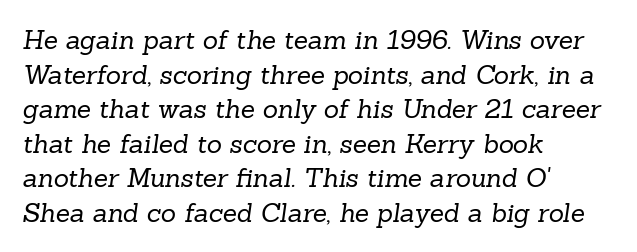
The image shows 26 px text type; set left-aligned, normal line spacing (1.33x), normal letter spacing, not underlined.
